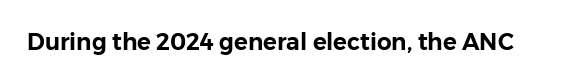
The image shows 23 px text type, upright; set normal letter spacing, not underlined.
